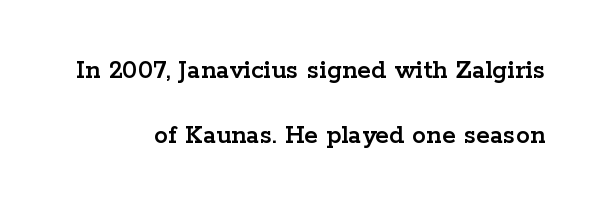
The baseline area is clear. The leading is generous, giving the passage an open texture. Inter-character spacing is left at the font's built-in metrics. A serif font was chosen for this passage. A roman cut, with each character standing at attention. A typesetter would call this proportional, since set widths differ per character.
